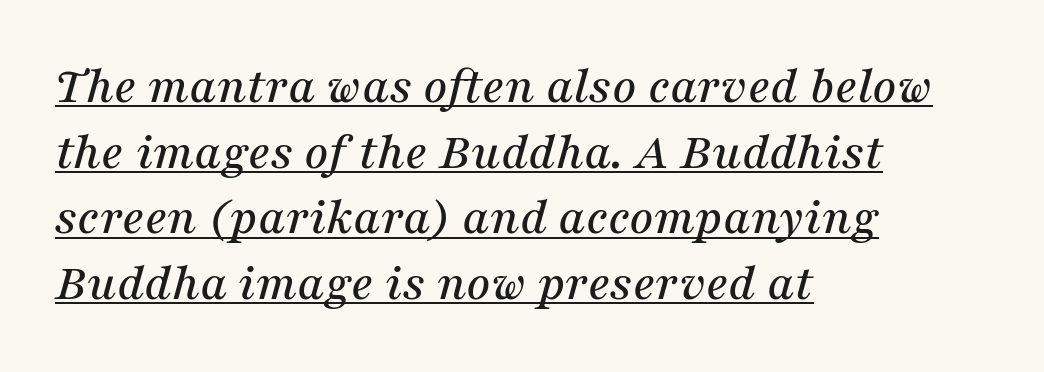
Q: Is the text italic (slanted)? A: Yes, it leans right by about 16 degrees.
Q: Is the typeface a serif or a sans-serif typeface? A: Serif.
Q: Is the text underlined? A: Yes.
Q: How is the paragraph aligned? A: Left-aligned.
Q: Is the spacing between letters normal or unusually wide? A: Normal.
Q: Width (condensed, normal, or wide)? A: Normal.
Q: Stroke contrast? A: Medium.
Q: x-height? A: Medium.
Q: Monospaced? A: No.
